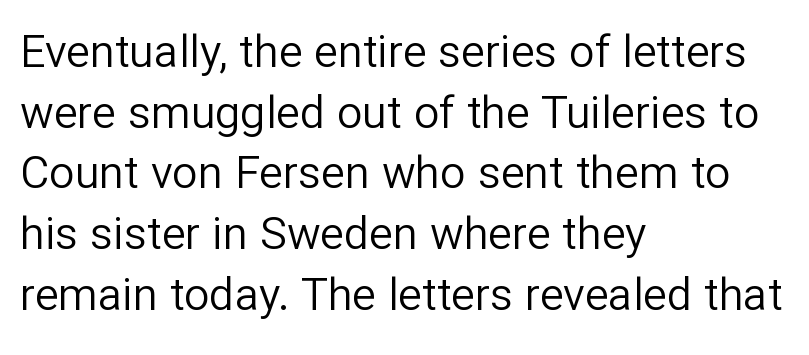
{"serif": "no", "italic": "no", "bold": "no", "weight": "regular", "width": "normal", "stroke_contrast": "low", "x_height": "medium", "monospaced": "no", "underline": "no", "align": "left", "line_spacing": "normal", "line_spacing_ratio": 1.35, "letter_spacing": "normal", "letter_spacing_em": 0.0, "glyph_px": 45}
